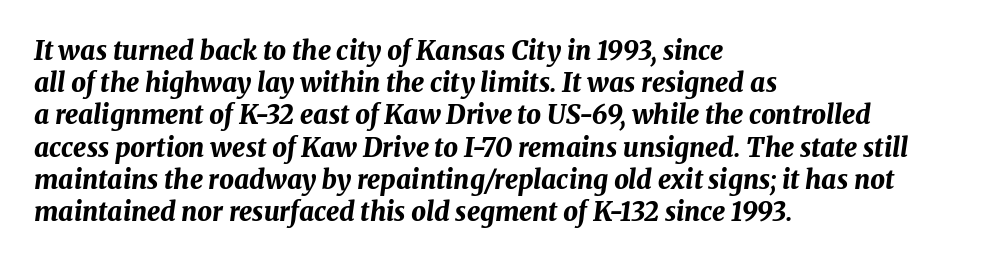
Q: Is the text bold? A: Yes.
Q: Is the text italic (slanted)? A: Yes, it leans right by about 8 degrees.
Q: Is the text underlined? A: No.
Q: How is the paragraph aligned? A: Left-aligned.
Q: Is the spacing between letters normal or unusually wide? A: Normal.
